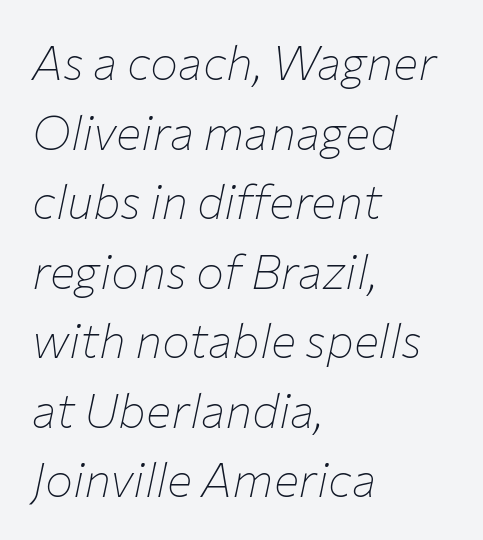
{"italic": "yes", "lean": "right", "slant_degrees": 12, "bold": "no", "weight": "thin", "width": "normal", "stroke_contrast": "low", "x_height": "medium", "monospaced": "no", "underline": "no", "align": "left", "line_spacing": "normal", "line_spacing_ratio": 1.48, "letter_spacing": "normal", "letter_spacing_em": 0.0, "glyph_px": 47}
